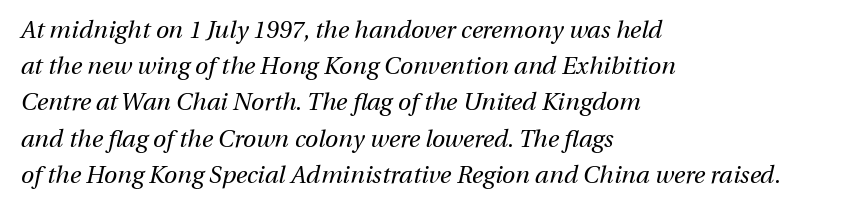
The image shows 24 px text type, italic (leaning right); set left-aligned, normal line spacing (1.51x), normal letter spacing, not underlined.
